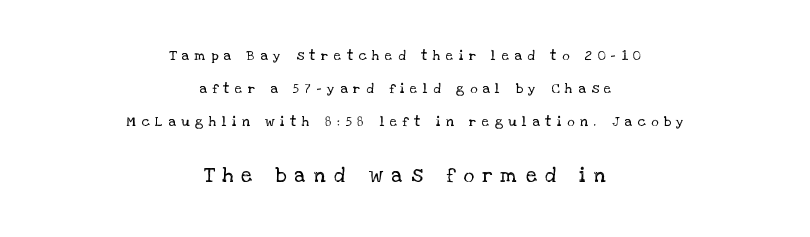
Reading down the column, the eye jumps a long way to each next line. This rendering features lettering with no underline. Unlike italic type, these characters show no tilt at all. The font is comparable to plain body text, perhaps lighter. Every row of glyphs is offset so its center matches the block's center. The face used here is rendered with a markedly widened letterfit.
